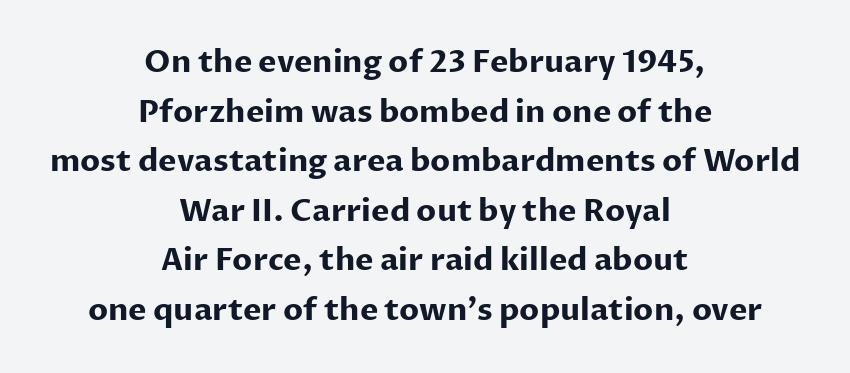
Compared with a flush-left layout, this one balances lines on the center instead. The tracking reads as untouched default to a designer's eye. The passage shown is typed in a proportional face where columns would drift. Each glyph is drawn with heavy, bold strokes. The strip under each line holds only bare page.
